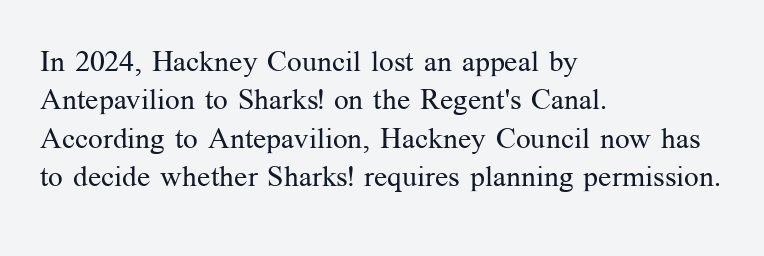
The image shows 29 px regular-weight serif type, upright; set left-aligned, normal line spacing (1.32x), normal letter spacing, not underlined; medium stroke contrast and a medium x-height.
